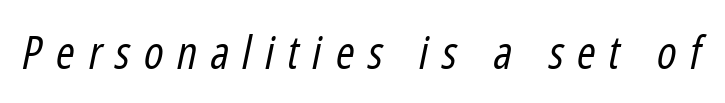
No extra ink here — the face is not bold. The gap between lines stays unmarked. Students, note that the glyphs here are deliberately spaced far apart. These lines are rendered in a variable-pitch font. Tall strokes in this sample are angled rather than plumb.
